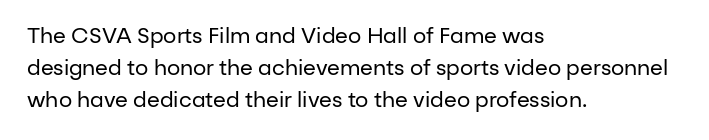
Vertical strokes here are truly vertical. The paragraph has a hard left edge and a soft right edge. The rendering uses a moderate line-height, typical for paragraphs. The cut favours lightness, reaching ordinary text weight at its darkest.
